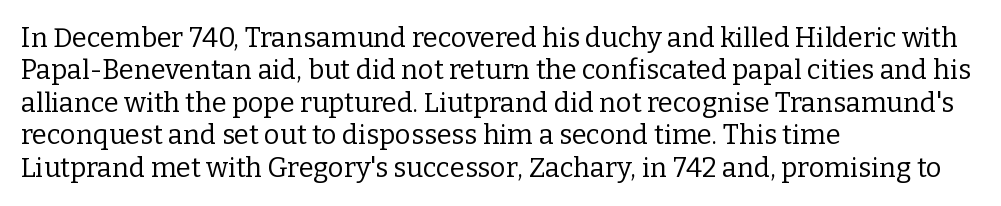
The image shows 27 px text type, upright; set left-aligned, line spacing 1.2x, normal letter spacing, not underlined.
